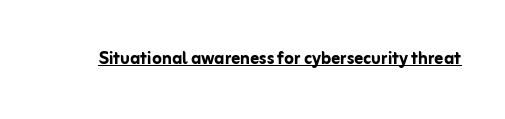
{"italic": "no", "bold": "yes", "underline": "yes", "letter_spacing": "normal", "letter_spacing_em": 0.0, "glyph_px": 22}
